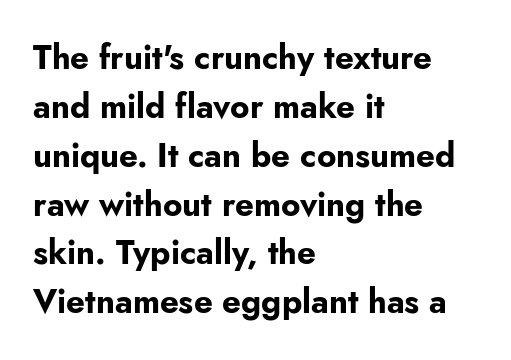
Q: Is the text bold? A: Yes.
Q: Is the text italic (slanted)? A: No, it is upright.
Q: Is the typeface a serif or a sans-serif typeface? A: Sans-serif.
Q: Is the text underlined? A: No.
Q: How is the paragraph aligned? A: Left-aligned.
Q: Is the spacing between letters normal or unusually wide? A: Normal.
Q: Is the spacing between lines tight, normal or loose? A: Normal.
Q: Width (condensed, normal, or wide)? A: Normal.
Q: Stroke contrast? A: Low.
Q: x-height? A: Small.
Q: Monospaced? A: No.
